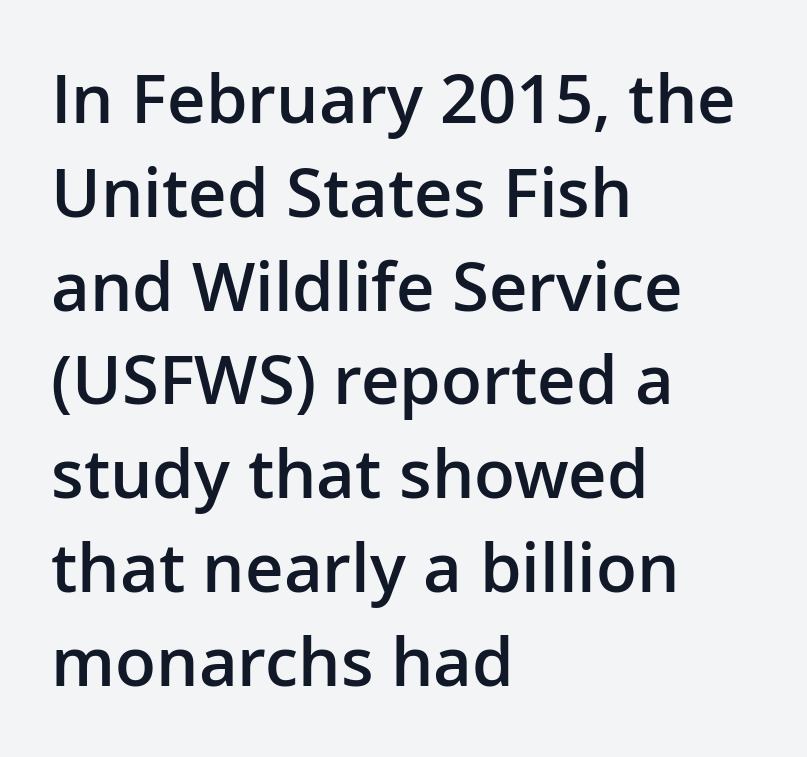
Rendered with straight, roman letterforms. Look at the stroke-to-counter ratio: somewhat heavy, a semibold. Leftover space on each line is placed entirely after the last word. Vertical spacing — default. Underlining? Definitely not there. Each word holds together tightly as a unit, with standard inter-letter gaps.
